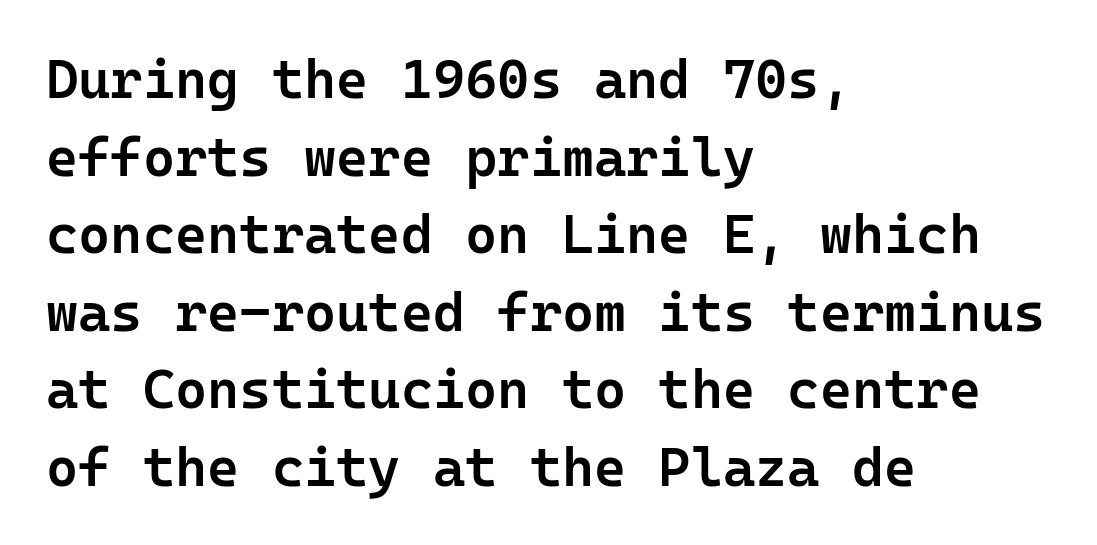
Q: Is the text bold? A: Semi-bold.
Q: Is the text italic (slanted)? A: No, it is upright.
Q: Is the typeface a serif or a sans-serif typeface? A: Sans-serif.
Q: Is the text underlined? A: No.
Q: How is the paragraph aligned? A: Left-aligned.
Q: Is the spacing between letters normal or unusually wide? A: Normal.
Q: Is the spacing between lines tight, normal or loose? A: Normal.
Q: Width (condensed, normal, or wide)? A: Normal.
Q: Stroke contrast? A: Low.
Q: x-height? A: Medium.
Q: Monospaced? A: Yes.
